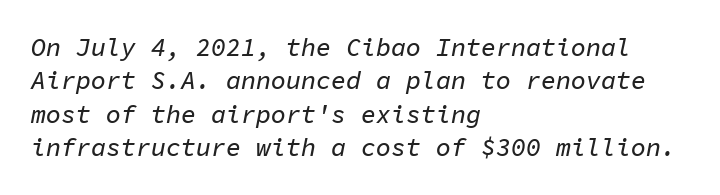
The image shows 25 px text type, italic (leaning right); set left-aligned, normal line spacing (1.34x), normal letter spacing, not underlined.
